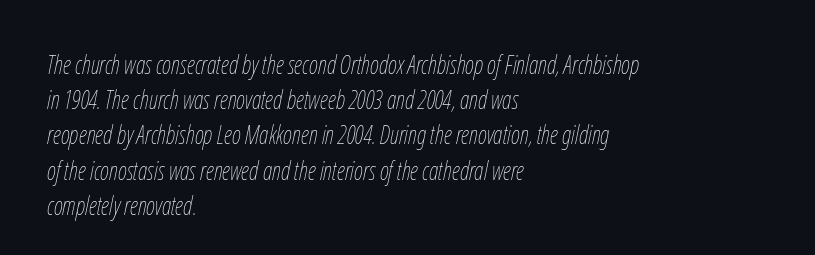
{"italic": "yes", "lean": "right", "slant_degrees": 12, "bold": "no", "underline": "no", "align": "left", "line_spacing": "normal", "line_spacing_ratio": 1.41, "letter_spacing": "normal", "letter_spacing_em": 0.0, "glyph_px": 25}
